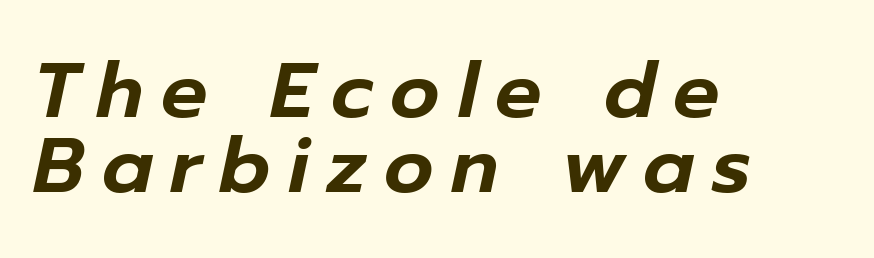
Q: Is the text italic (slanted)? A: Yes, it leans right by about 12 degrees.
Q: Is the text underlined? A: No.
Q: How is the paragraph aligned? A: Left-aligned.
Q: Is the spacing between letters normal or unusually wide? A: Unusually wide.
Q: Is the spacing between lines tight, normal or loose? A: Tight.
Q: Width (condensed, normal, or wide)? A: Normal.
Q: Stroke contrast? A: Low.
Q: x-height? A: Medium.
Q: Monospaced? A: No.
